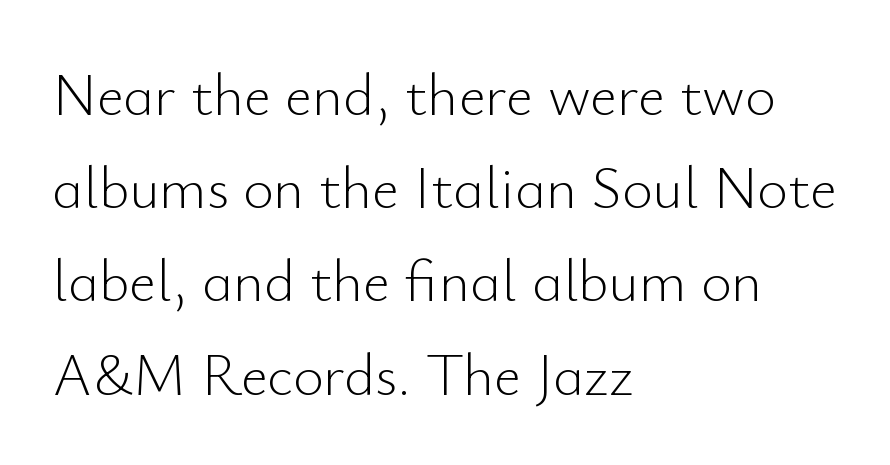
Are there feet on the stems? There aren't — it's a sans. The letters look calm and open, with moderate or lighter stems. The passage shown stacks its lines at a standard gap. Looks like regular typesetting: each glyph gets only the width it needs. It's the straight-up-and-down kind of type.
